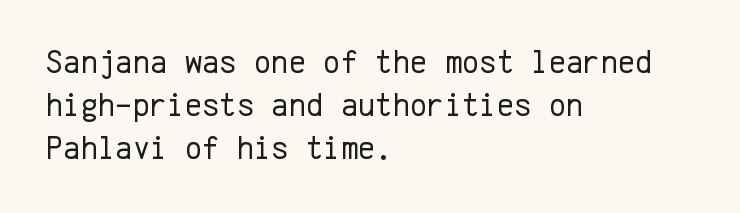
The typeface has the unassuming heft of standard copy or less. The rendering anchors every line to the left-hand side. Here the designer chose a console-style face with uniform glyph widths. Here the glyphs are tracked normally, forming tight word shapes. Every stem runs plumb, perpendicular to the baseline.
